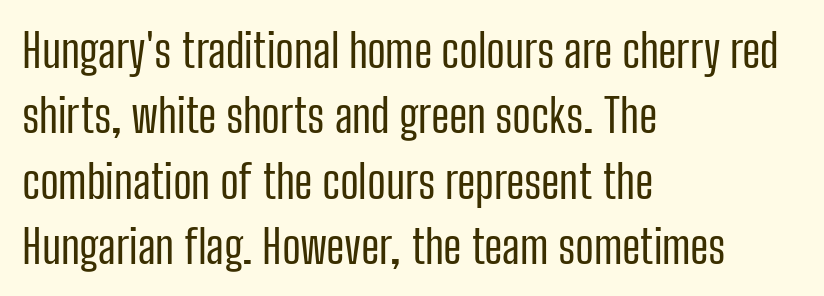
{"serif": "no", "italic": "no", "bold": "no", "weight": "regular", "width": "condensed", "stroke_contrast": "low", "x_height": "medium", "monospaced": "no", "underline": "no", "align": "left", "line_spacing": "normal", "line_spacing_ratio": 1.42, "letter_spacing": "normal", "letter_spacing_em": 0.0, "glyph_px": 46}
